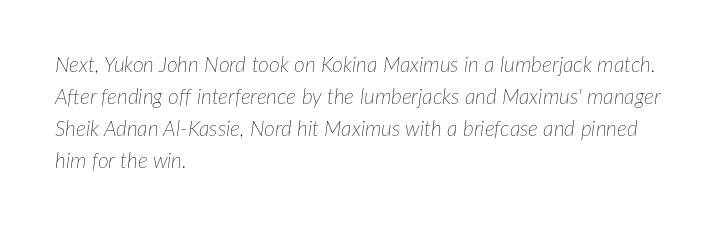
Vertically, the passage feels balanced, rows spaced as you'd expect. Heaviness? Minimal to ordinary, like unemphasized prose. You can tell it's italic because the verticals aren't actually vertical. Spacing between characters is what you'd get straight out of the box. The space directly below the letters is spotless.
